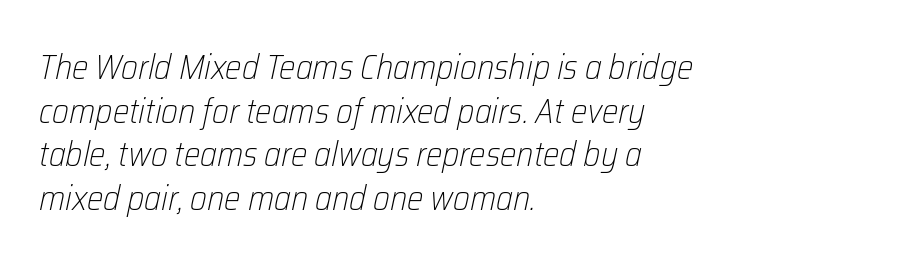
The image shows 35 px light, condensed type, italic (leaning right); set left-aligned, normal line spacing (1.25x), normal letter spacing, not underlined; low stroke contrast and a medium x-height.
